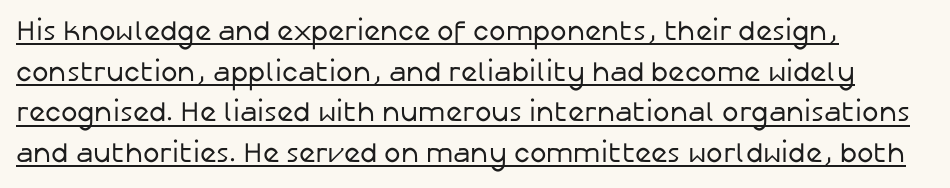
Q: Is the text bold? A: No.
Q: Is the text italic (slanted)? A: No, it is upright.
Q: Is the typeface a serif or a sans-serif typeface? A: Sans-serif.
Q: Is the text underlined? A: Yes.
Q: How is the paragraph aligned? A: Left-aligned.
Q: Is the spacing between letters normal or unusually wide? A: Normal.
Q: Is the spacing between lines tight, normal or loose? A: Normal.
Q: Width (condensed, normal, or wide)? A: Normal.
Q: Stroke contrast? A: Low.
Q: x-height? A: Medium.
Q: Monospaced? A: No.
